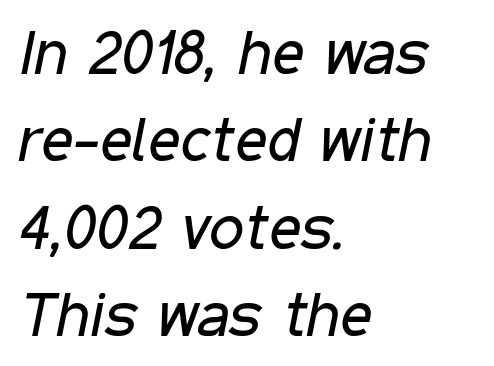
The image shows 62 px regular-weight, condensed type, italic (leaning right); set left-aligned, normal line spacing (1.41x), normal letter spacing, not underlined; low stroke contrast and a medium x-height.
